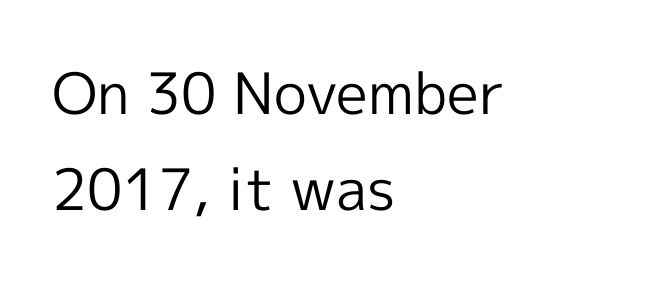
The image shows 57 px regular-weight sans-serif type, upright; set left-aligned, normal line spacing (1.68x), normal letter spacing, not underlined; a medium x-height.
